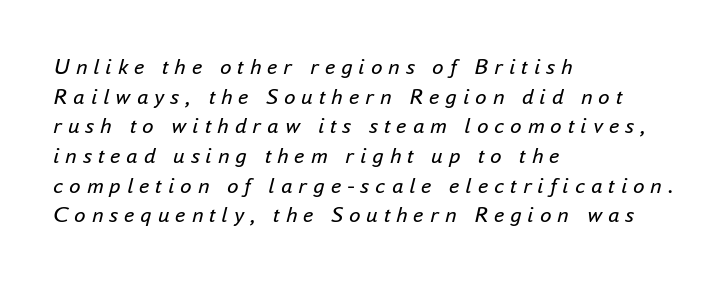
{"italic": "yes", "lean": "right", "slant_degrees": 16, "bold": "no", "underline": "no", "align": "left", "line_spacing": "normal", "line_spacing_ratio": 1.29, "letter_spacing": "wide", "letter_spacing_em": 0.26, "glyph_px": 23}
